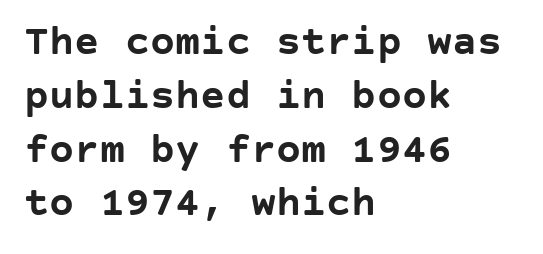
The image shows 42 px semibold sans-serif type, upright; set left-aligned, normal line spacing (1.28x), normal letter spacing, not underlined; low stroke contrast and a large x-height.
